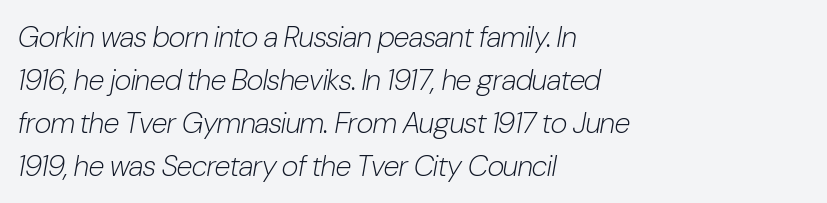
{"italic": "yes", "lean": "right", "slant_degrees": 10, "bold": "no", "weight": "light", "width": "condensed", "stroke_contrast": "low", "x_height": "medium", "monospaced": "no", "underline": "no", "align": "left", "line_spacing": "normal", "line_spacing_ratio": 1.48, "letter_spacing": "normal", "letter_spacing_em": 0.0, "glyph_px": 29}
